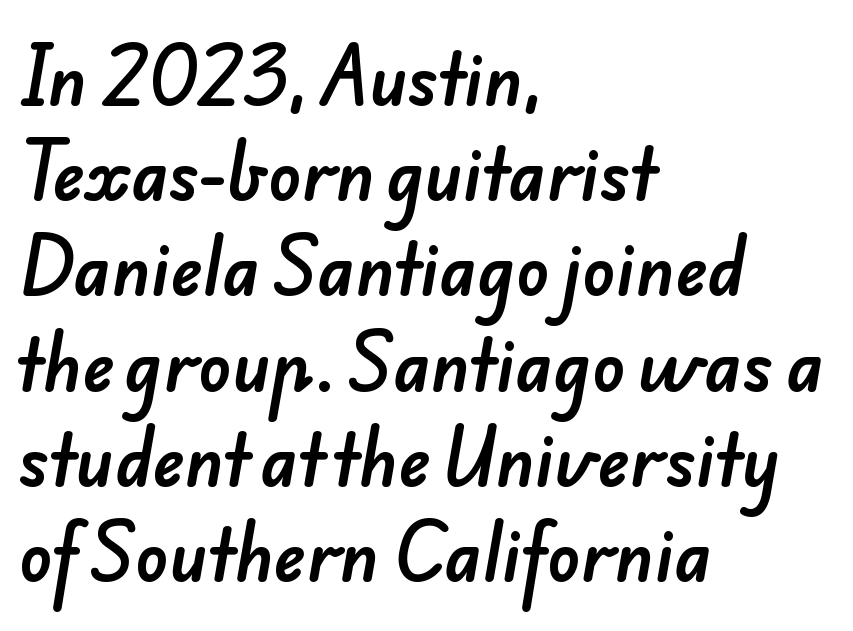
Does the type have serifs? No, each stem ends abruptly. Think of a printed novel: that variable character pitch is what you see here. The face used here is rendered with its standard letterfit. The block of text has a typical density, with ordinary space between rows. Letters rest on an invisible, unmarked baseline. The paragraph has a hard left edge and a soft right edge.
